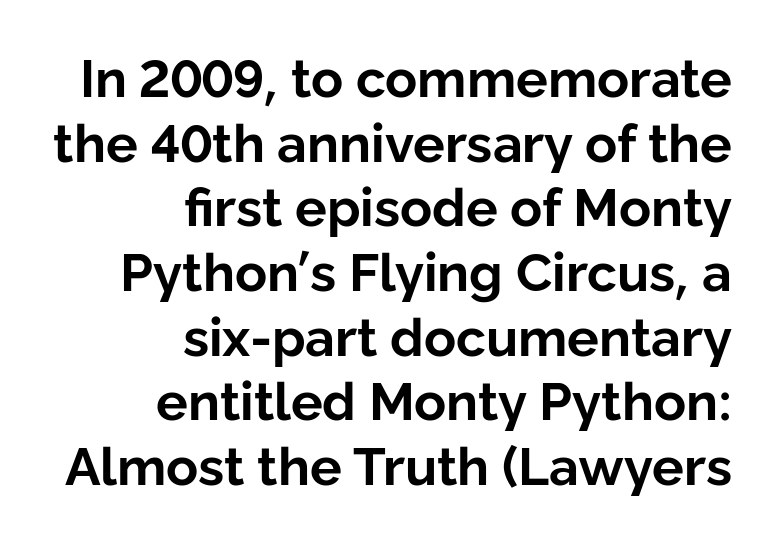
Style check: upright. Each letter keeps its own natural width here, so spacing adapts to shape. This rendering employs a face without finishing strokes, i.e., a sans-serif. A typesetter would call this zero additional tracking. Typeset ragged left — the right edge is the straight one. The words here are not underlined.
